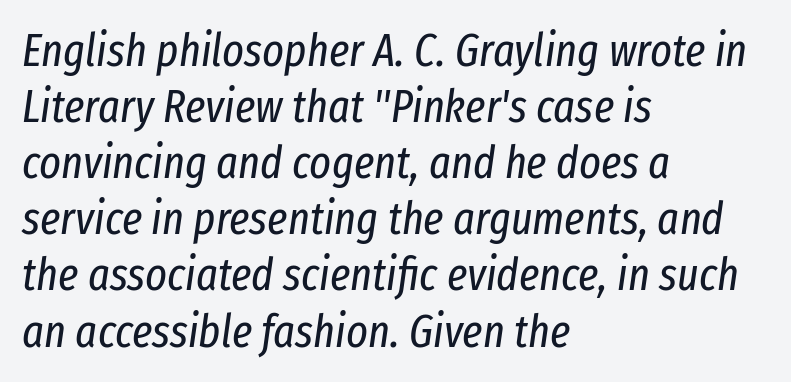
Q: Is the text bold? A: No.
Q: Is the text italic (slanted)? A: Yes, it leans right by about 8 degrees.
Q: Is the text underlined? A: No.
Q: How is the paragraph aligned? A: Left-aligned.
Q: Is the spacing between letters normal or unusually wide? A: Normal.
Q: Width (condensed, normal, or wide)? A: Condensed.
Q: Stroke contrast? A: Low.
Q: x-height? A: Medium.
Q: Monospaced? A: No.
